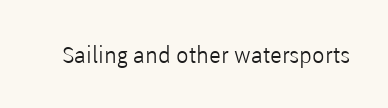
The type is set solid horizontally, with unmodified tracking. Words float on clear page, feet unadorned. A quiet, ordinary-to-light weight characterises the typeface. The type sits square on the baseline with zero lean.
